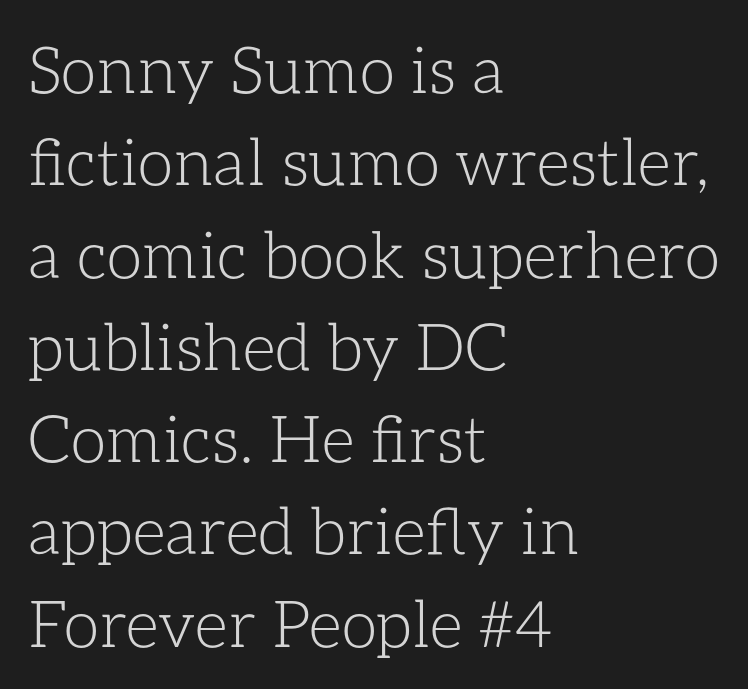
Q: Is the text bold? A: No.
Q: Is the text italic (slanted)? A: No, it is upright.
Q: Is the text underlined? A: No.
Q: How is the paragraph aligned? A: Left-aligned.
Q: Is the spacing between letters normal or unusually wide? A: Normal.
Q: Is the spacing between lines tight, normal or loose? A: Normal.
Q: Width (condensed, normal, or wide)? A: Normal.
Q: Stroke contrast? A: Low.
Q: x-height? A: Medium.
Q: Monospaced? A: No.
